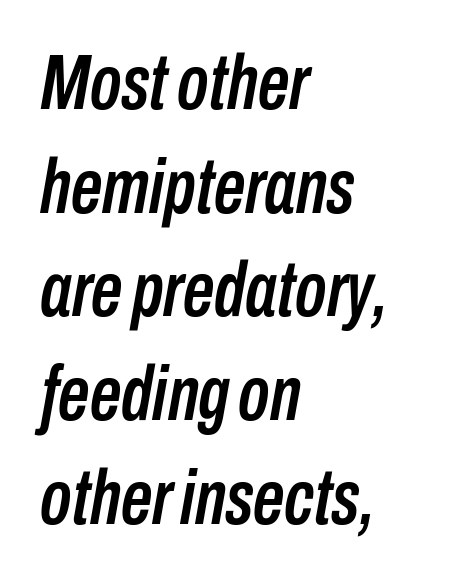
Descenders are the only things crossing below the line. One glance says typical: line gaps are just what's usual. Caption: multi-line text, flush left, ragged right. Spacing verdict: proportional, widths tailored to each character. Characters are canted at an angle relative to the baseline's perpendicular. Default kerning and tracking; the words read as compact shapes.
